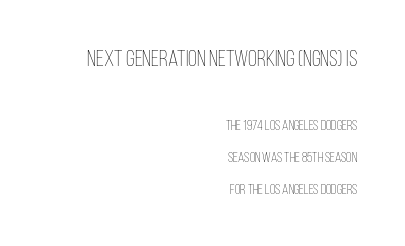
The image shows 23 px text type, upright; set right-aligned, loose line spacing (2.28x), normal letter spacing, not underlined; the first (top) block is 1.64x larger.
